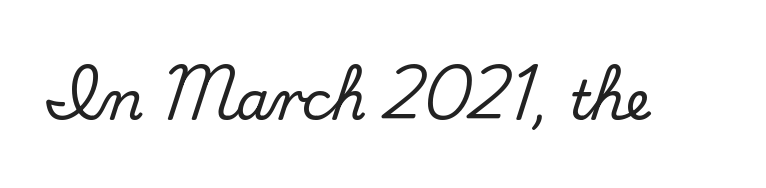
The image shows 54 px serif type; set normal letter spacing, not underlined; medium stroke contrast and a small x-height.
